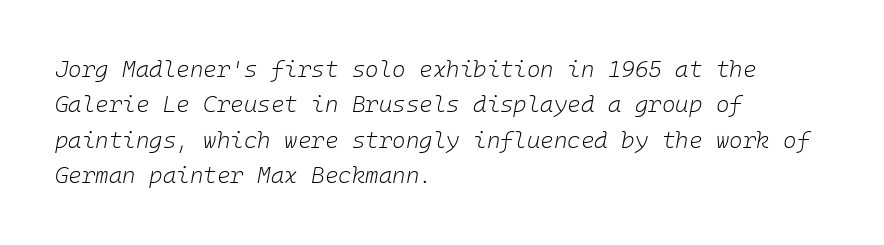
Q: Is the text bold? A: No.
Q: Is the text italic (slanted)? A: Yes, it leans right by about 10 degrees.
Q: Is the text underlined? A: No.
Q: How is the paragraph aligned? A: Left-aligned.
Q: Is the spacing between letters normal or unusually wide? A: Normal.
Q: Is the spacing between lines tight, normal or loose? A: Normal.
